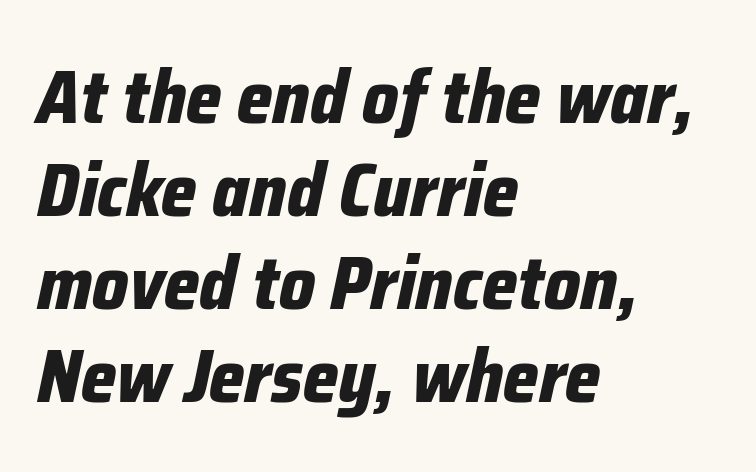
Q: Is the text bold? A: Yes.
Q: Is the text italic (slanted)? A: Yes, it leans right by about 12 degrees.
Q: Is the text underlined? A: No.
Q: How is the paragraph aligned? A: Left-aligned.
Q: Is the spacing between letters normal or unusually wide? A: Normal.
Q: Width (condensed, normal, or wide)? A: Condensed.
Q: Stroke contrast? A: Low.
Q: x-height? A: Medium.
Q: Monospaced? A: No.
